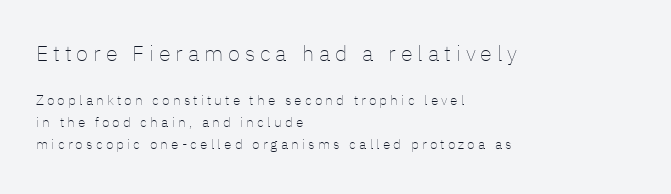
{"italic": "no", "bold": "no", "underline": "no", "align": "left", "line_spacing": "normal", "line_spacing_ratio": 1.59, "letter_spacing": "wide", "letter_spacing_em": 0.22, "larger_block": "first", "size_ratio": 1.57, "glyph_px": 22}
